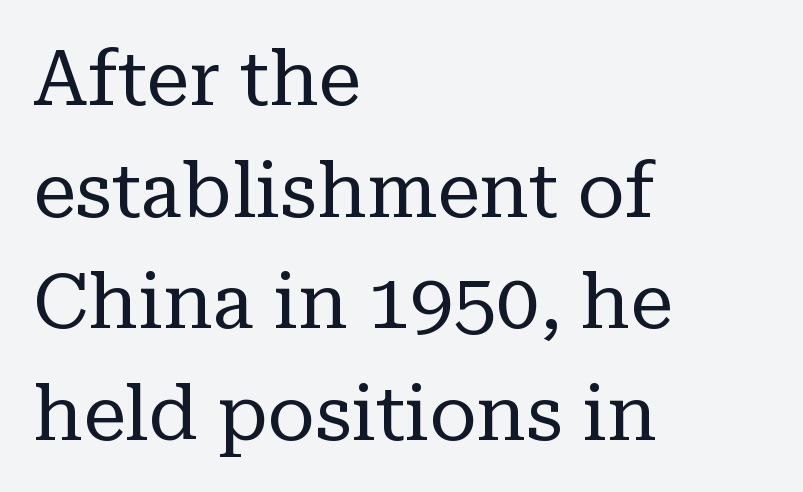
Think of a printed novel: that variable character pitch is what you see here. Every stem runs plumb, perpendicular to the baseline. There is no visible air inserted between adjacent glyphs. Font category for this specimen: serif. This rendering features lettering with no underline.
